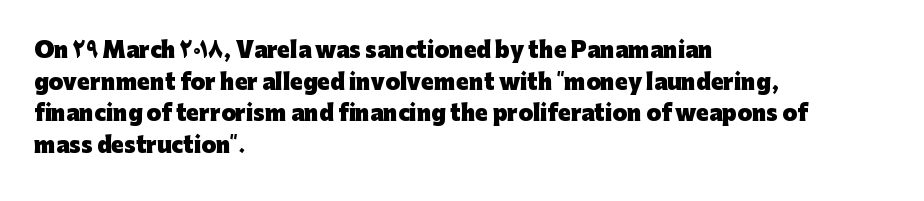
This is roman type, the default non-slanted kind. Observe the ordinary spacing: letters are neighbours, not strangers. The space between consecutive lines is moderate. Leftover space on each line is placed entirely after the last word. The string is rendered with underlining switched off. What weight is shown? A full bold with thick strokes.
